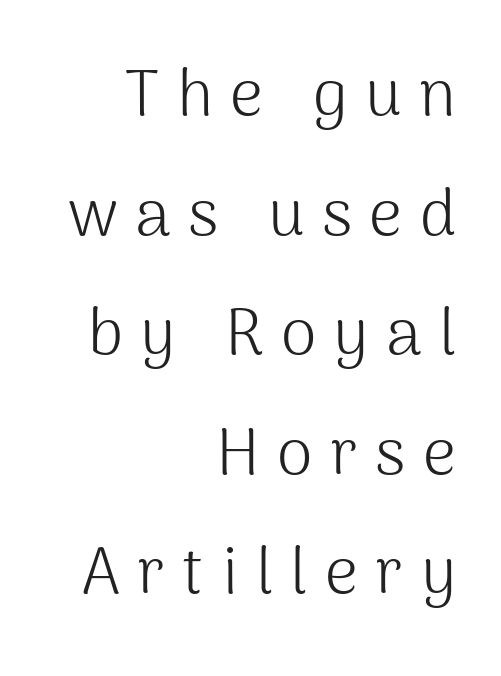
Q: Is the text bold? A: No.
Q: Is the text italic (slanted)? A: No, it is upright.
Q: Is the typeface a serif or a sans-serif typeface? A: Sans-serif.
Q: Is the text underlined? A: No.
Q: How is the paragraph aligned? A: Right-aligned.
Q: Is the spacing between letters normal or unusually wide? A: Unusually wide.
Q: Width (condensed, normal, or wide)? A: Normal.
Q: Stroke contrast? A: Medium.
Q: x-height? A: Medium.
Q: Monospaced? A: No.
